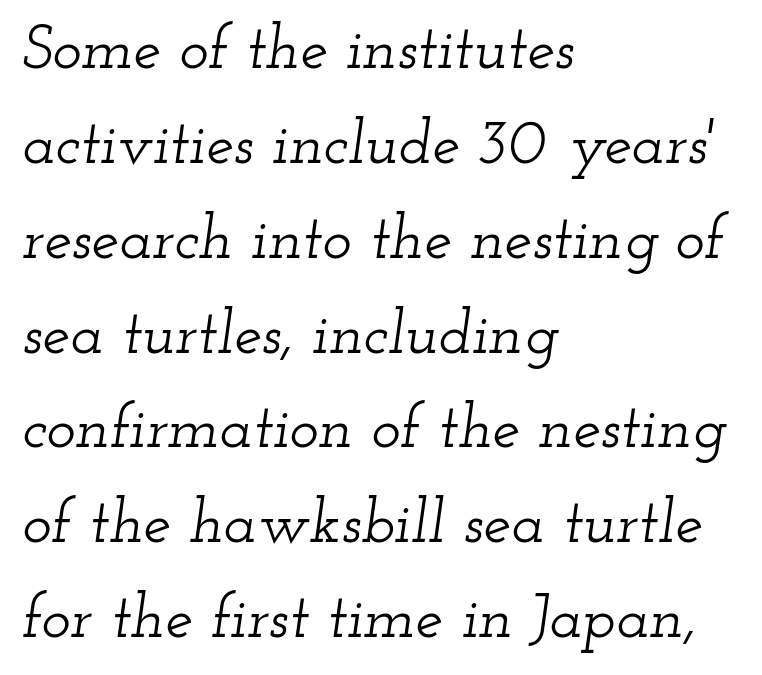
Every row of glyphs begins at an identical x-position on the left. The passage shown is typed in a proportional face where columns would drift. The glyphs are unaccompanied by any horizontal stroke below them. Yep, that's italic — everything's leaning. These lines keep a tight, regular rhythm from letter to letter.
